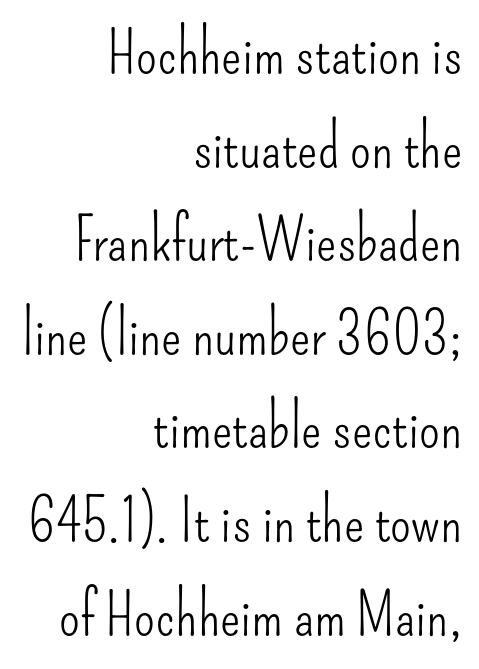
The image shows 60 px light, condensed sans-serif type, upright; set right-aligned, normal line spacing (1.56x), normal letter spacing, not underlined; low stroke contrast and a small x-height.
